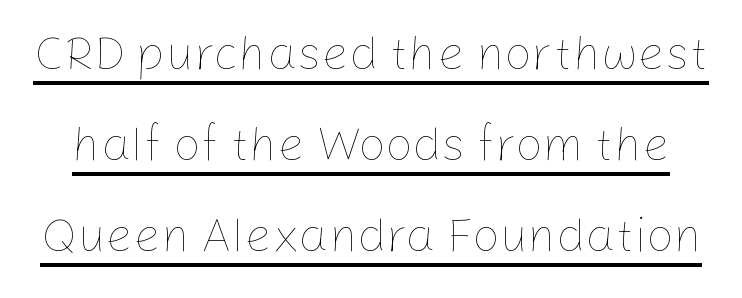
The image shows 48 px thin type, upright; set loose line spacing (1.9x), normal letter spacing, underlined; low stroke contrast and a medium x-height.
